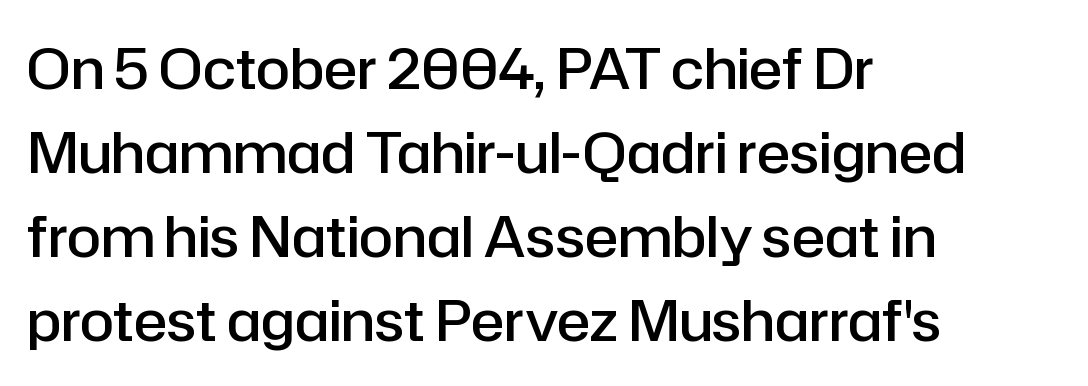
Q: Is the text bold? A: Semi-bold.
Q: Is the text italic (slanted)? A: No, it is upright.
Q: Is the typeface a serif or a sans-serif typeface? A: Sans-serif.
Q: Is the text underlined? A: No.
Q: How is the paragraph aligned? A: Left-aligned.
Q: Is the spacing between letters normal or unusually wide? A: Normal.
Q: Is the spacing between lines tight, normal or loose? A: Normal.
Q: Width (condensed, normal, or wide)? A: Normal.
Q: Stroke contrast? A: Low.
Q: x-height? A: Medium.
Q: Monospaced? A: No.
